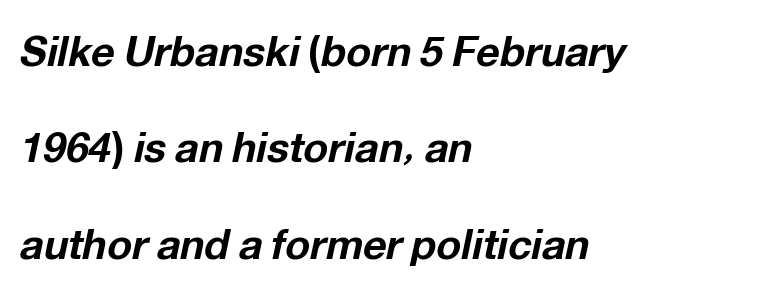
The image shows 41 px bold type, italic (leaning right); set left-aligned, loose line spacing (2.35x), normal letter spacing, not underlined; low stroke contrast and a medium x-height.
